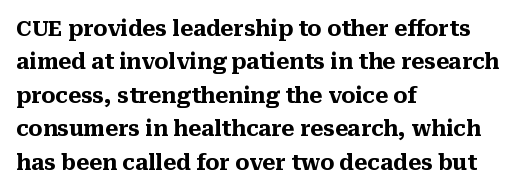
The image shows 21 px bold type, upright; set left-aligned, normal line spacing (1.59x), normal letter spacing, not underlined.
